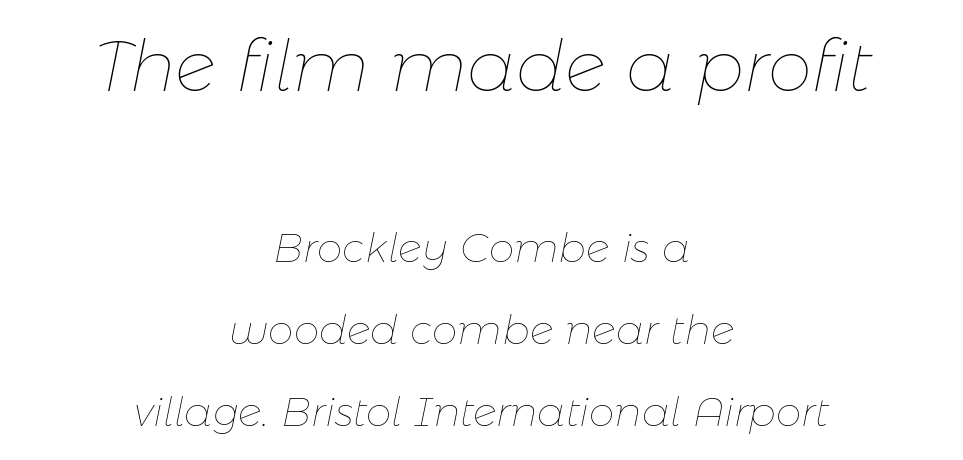
{"italic": "yes", "lean": "right", "slant_degrees": 11, "bold": "no", "weight": "thin", "width": "normal", "stroke_contrast": "low", "x_height": "medium", "monospaced": "no", "underline": "no", "align": "center", "line_spacing": "loose", "line_spacing_ratio": 2.01, "letter_spacing": "normal", "letter_spacing_em": 0.0, "larger_block": "first", "size_ratio": 1.73, "glyph_px": 71}
